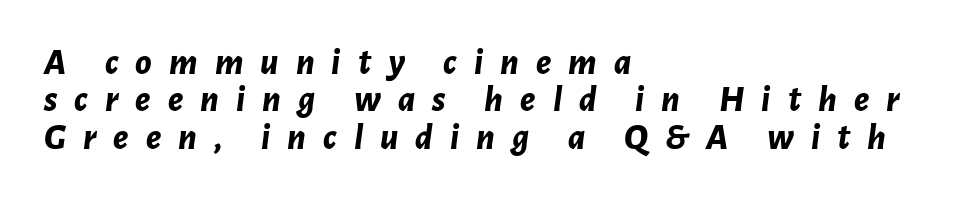
The image shows 37 px bold type, italic (leaning right); set left-aligned, tight line spacing (1.01x), unusually wide letter spacing (+0.46 em), not underlined; low stroke contrast and a medium x-height.
